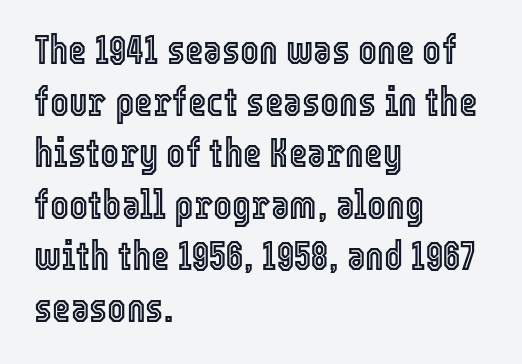
Casual observation: everything's shoved over to the left. Looks like regular typesetting: each glyph gets only the width it needs. Does extra space separate the letters? No, they use regular spacing. These lines sit exactly where default settings would place them. Italic? Not at all — the glyphs are vertical. Bare-footed words on every line.
